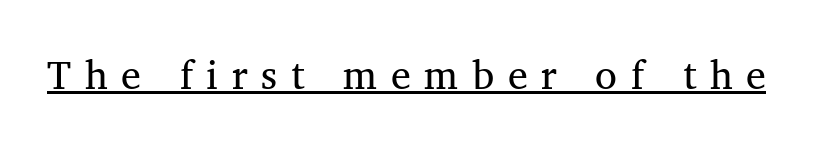
{"serif": "yes", "italic": "no", "bold": "no", "weight": "regular", "width": "normal", "stroke_contrast": "medium", "x_height": "medium", "monospaced": "no", "underline": "yes", "letter_spacing": "wide", "letter_spacing_em": 0.34, "glyph_px": 40}
